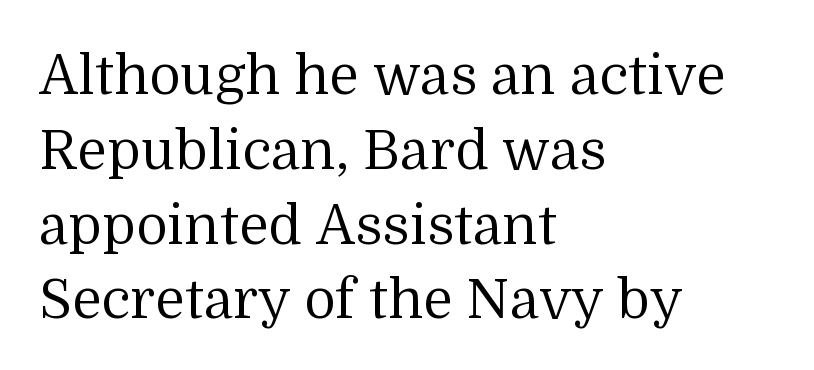
The image shows 55 px regular-weight serif type, upright; set left-aligned, normal line spacing (1.36x), normal letter spacing, not underlined; medium stroke contrast and a medium x-height.
